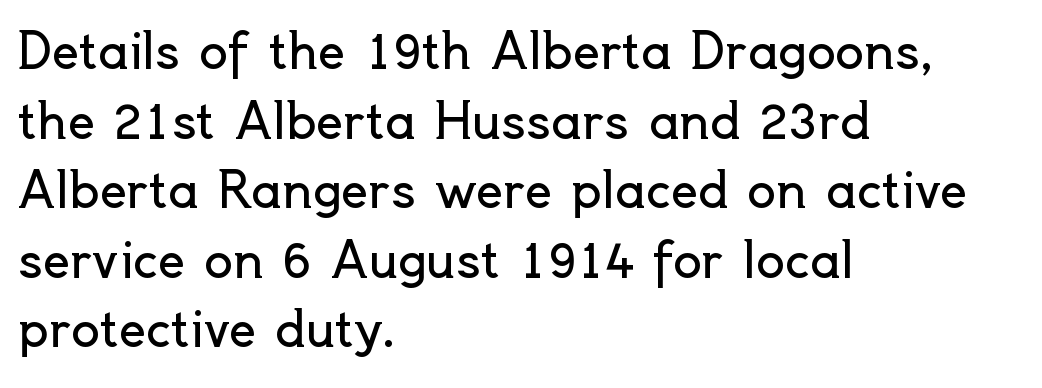
The image shows 48 px regular-weight sans-serif type, upright; set left-aligned, normal line spacing (1.45x), normal letter spacing, not underlined; a small x-height.
